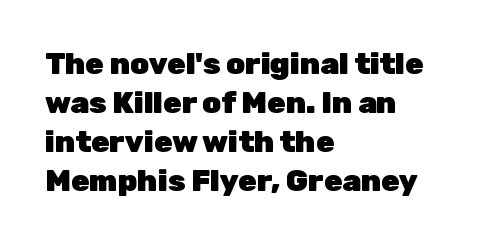
{"serif": "no", "italic": "no", "bold": "yes", "weight": "heavy", "width": "normal", "stroke_contrast": "low", "x_height": "medium", "monospaced": "no", "underline": "no", "align": "left", "line_spacing": "normal", "line_spacing_ratio": 1.3, "letter_spacing": "normal", "letter_spacing_em": 0.0, "glyph_px": 30}
